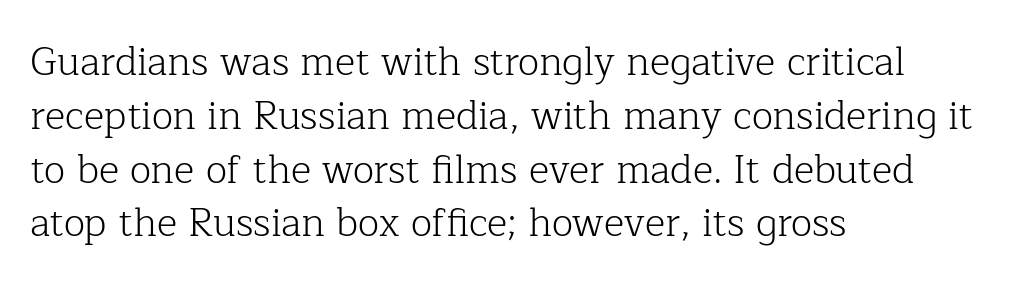
Q: Is the text bold? A: No.
Q: Is the text italic (slanted)? A: No, it is upright.
Q: Is the typeface a serif or a sans-serif typeface? A: Serif.
Q: Is the text underlined? A: No.
Q: How is the paragraph aligned? A: Left-aligned.
Q: Is the spacing between letters normal or unusually wide? A: Normal.
Q: Is the spacing between lines tight, normal or loose? A: Normal.
Q: Width (condensed, normal, or wide)? A: Normal.
Q: Stroke contrast? A: Low.
Q: x-height? A: Medium.
Q: Monospaced? A: No.
